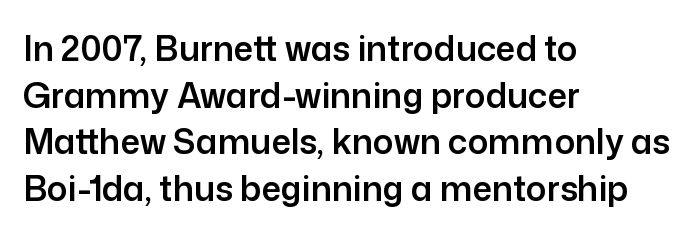
Horizontal alignment here is leftward, the default for most running prose. Interline gaps are of average width in this sample. Italic: no, the glyphs are upright roman. The typeface chosen for these lines omits serifs. Here the designer chose a conventional face with non-uniform glyph widths.
